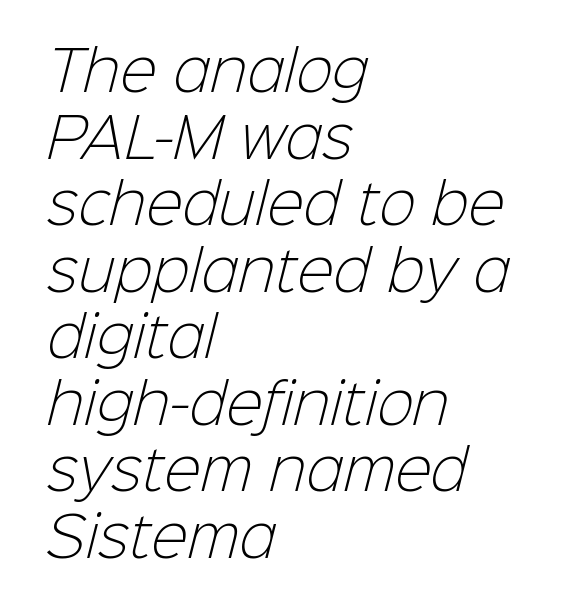
The image shows 55 px light sans-serif type; set left-aligned, line spacing 1.21x, normal letter spacing, not underlined; low stroke contrast and a medium x-height.
